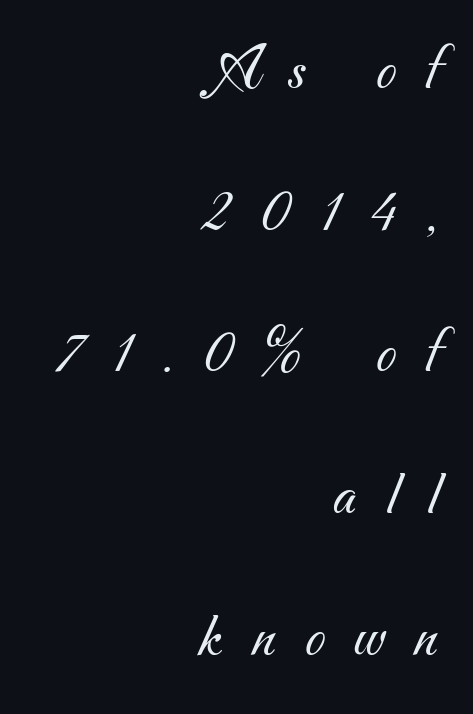
{"serif": "no", "bold": "no", "weight": "light", "width": "normal", "stroke_contrast": "medium", "x_height": "small", "monospaced": "no", "underline": "no", "align": "right", "line_spacing": "loose", "line_spacing_ratio": 2.18, "letter_spacing": "wide", "letter_spacing_em": 0.45, "glyph_px": 65}
